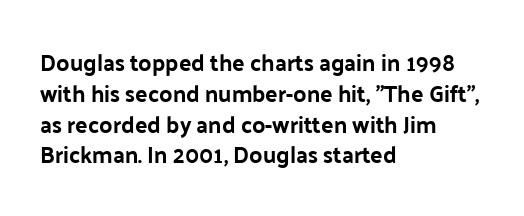
Q: Is the text italic (slanted)? A: No, it is upright.
Q: Is the text underlined? A: No.
Q: How is the paragraph aligned? A: Left-aligned.
Q: Is the spacing between letters normal or unusually wide? A: Normal.
Q: Is the spacing between lines tight, normal or loose? A: Normal.
